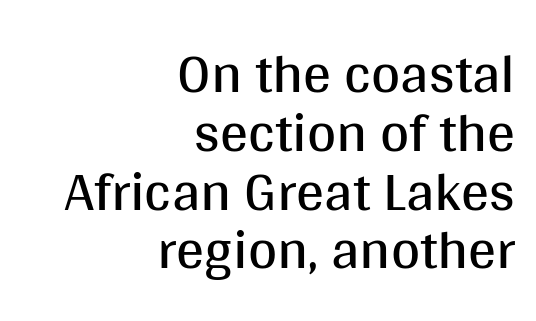
The passage shown is typed in a proportional face where columns would drift. The font is comparable to plain body text, perhaps lighter. The gap between lines stays unmarked. Summary of vertical rhythm: compact, with narrow interline spacing. Does the type have serifs? No, each stem ends abruptly.
